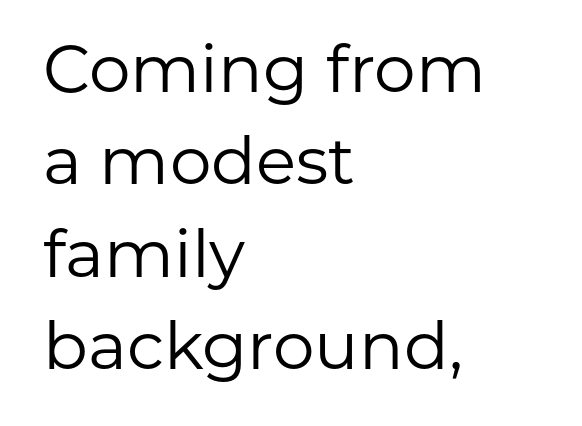
Q: Is the text bold? A: No.
Q: Is the text italic (slanted)? A: No, it is upright.
Q: Is the typeface a serif or a sans-serif typeface? A: Sans-serif.
Q: Is the text underlined? A: No.
Q: How is the paragraph aligned? A: Left-aligned.
Q: Is the spacing between letters normal or unusually wide? A: Normal.
Q: Is the spacing between lines tight, normal or loose? A: Normal.
Q: Width (condensed, normal, or wide)? A: Normal.
Q: Stroke contrast? A: Low.
Q: x-height? A: Medium.
Q: Monospaced? A: No.
